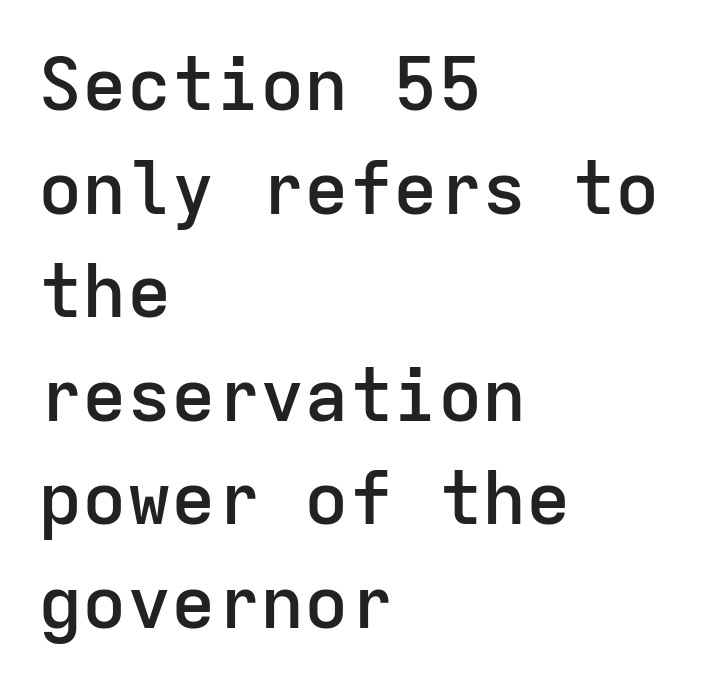
{"serif": "no", "italic": "no", "bold": "semi", "weight": "semibold", "width": "normal", "stroke_contrast": "low", "x_height": "medium", "monospaced": "yes", "underline": "no", "align": "left", "line_spacing": "normal", "line_spacing_ratio": 1.4, "letter_spacing": "normal", "letter_spacing_em": 0.0, "glyph_px": 74}
